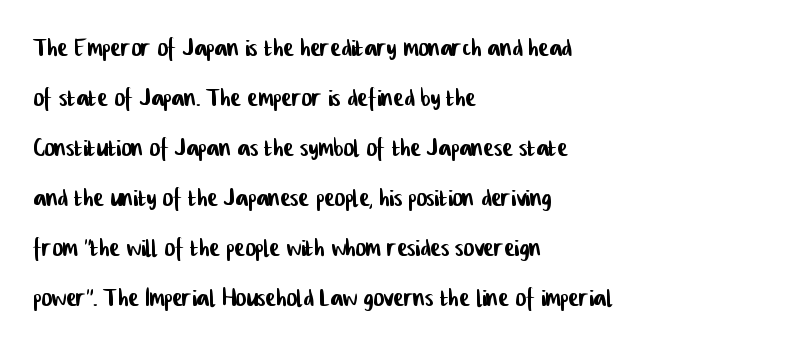
{"serif": "no", "width": "condensed", "stroke_contrast": "low", "x_height": "medium", "monospaced": "no", "underline": "no", "align": "left", "line_spacing": "normal", "line_spacing_ratio": 1.56, "letter_spacing": "normal", "letter_spacing_em": 0.0, "glyph_px": 32}
